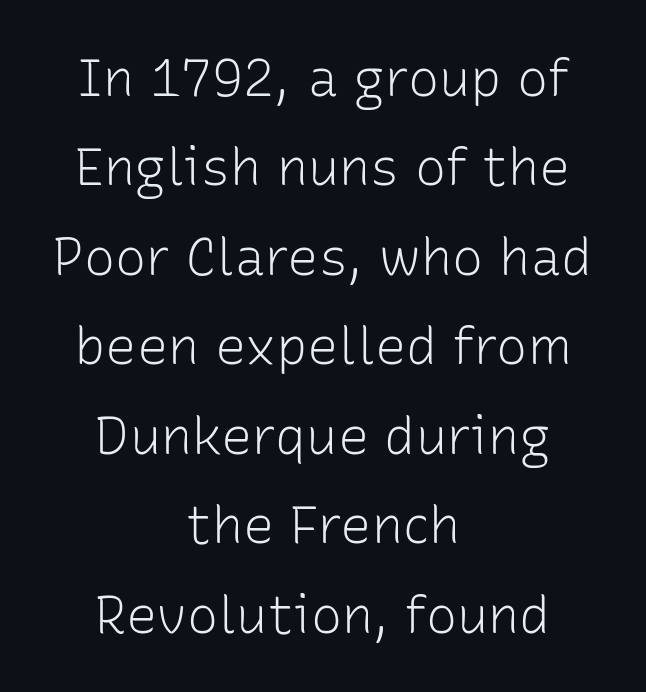
{"serif": "no", "italic": "no", "bold": "no", "weight": "light", "width": "normal", "stroke_contrast": "low", "x_height": "medium", "monospaced": "no", "underline": "no", "align": "center", "line_spacing_ratio": 1.72, "letter_spacing": "normal", "letter_spacing_em": 0.0, "glyph_px": 52}
